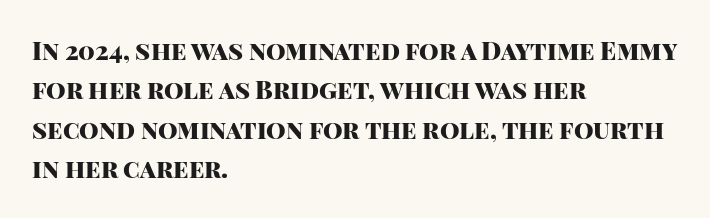
The image shows 25 px bold type, upright; set left-aligned, normal line spacing (1.58x), normal letter spacing, not underlined.
